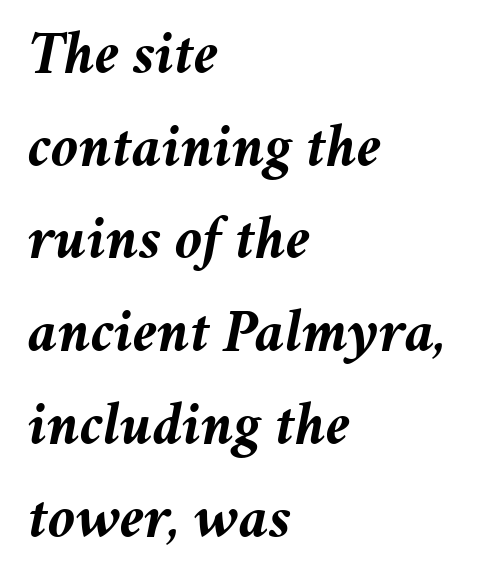
Q: Is the text bold? A: Yes.
Q: Is the text italic (slanted)? A: Yes, it leans right by about 11 degrees.
Q: Is the text underlined? A: No.
Q: How is the paragraph aligned? A: Left-aligned.
Q: Is the spacing between letters normal or unusually wide? A: Normal.
Q: Is the spacing between lines tight, normal or loose? A: Normal.
Q: Width (condensed, normal, or wide)? A: Normal.
Q: Stroke contrast? A: Medium.
Q: x-height? A: Medium.
Q: Monospaced? A: No.
